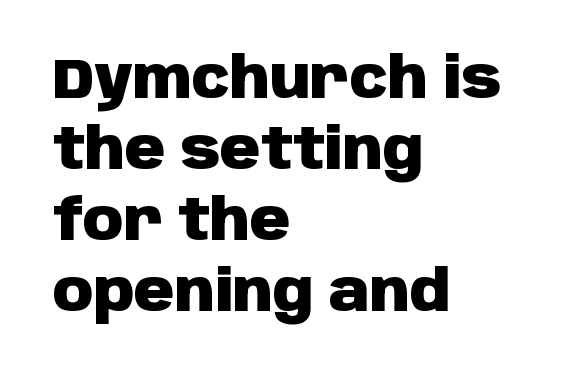
The image shows 56 px heavy sans-serif type, upright; set left-aligned, normal line spacing (1.27x), normal letter spacing, not underlined; low stroke contrast and a large x-height.
